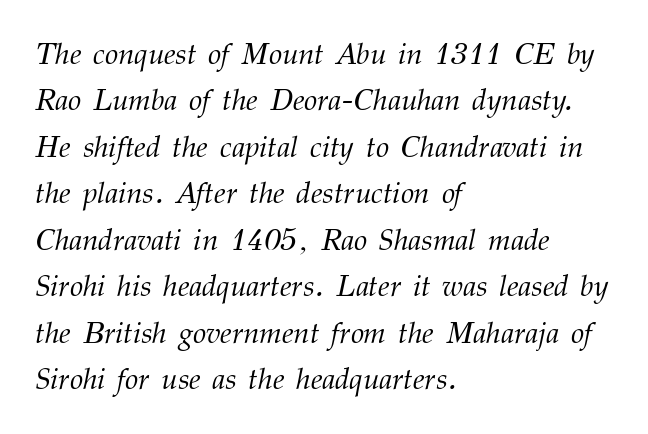
The image shows 30 px light serif type, italic (leaning right); set left-aligned, normal line spacing (1.55x), normal letter spacing, not underlined; medium stroke contrast and a medium x-height.
